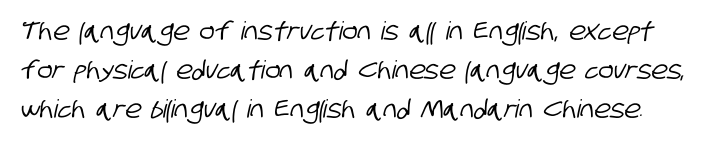
Spacing between characters is what you'd get straight out of the box. The gap between lines stays unmarked. Rows of type keep a routine distance in the vertical direction.
